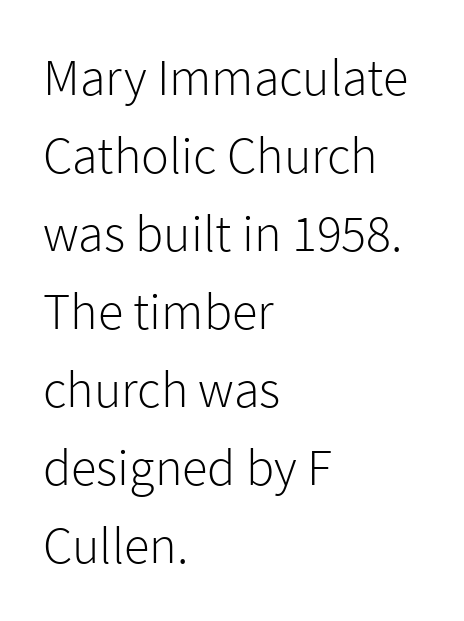
{"serif": "no", "italic": "no", "bold": "no", "weight": "light", "width": "normal", "stroke_contrast": "low", "x_height": "medium", "monospaced": "no", "underline": "no", "align": "left", "line_spacing": "normal", "line_spacing_ratio": 1.5, "letter_spacing": "normal", "letter_spacing_em": 0.0, "glyph_px": 52}
